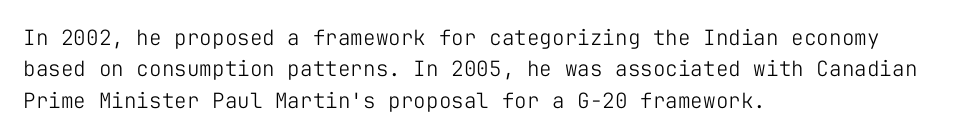
Each row of text sits above clean, open space. Italic? Not at all — the glyphs are vertical. Typeset ragged right — the left edge is the straight one. Each word holds together tightly as a unit, with standard inter-letter gaps. Interline gaps are of average width in this sample.
